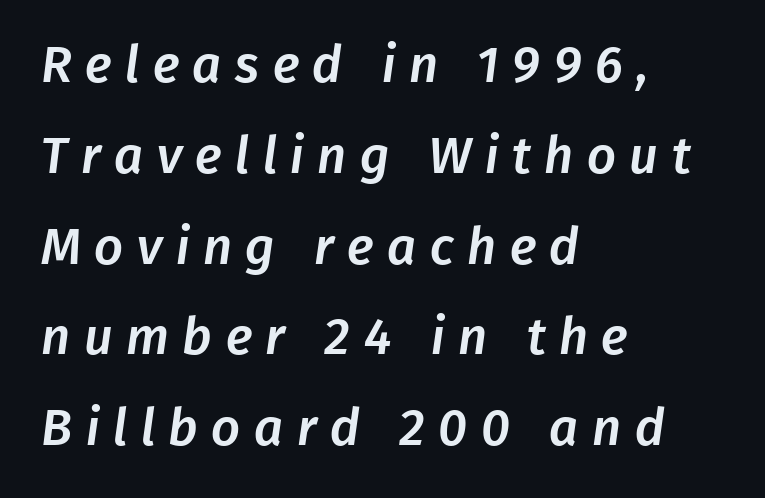
The image shows 51 px sans-serif type; set left-aligned, line spacing 1.78x, unusually wide letter spacing (+0.26 em), not underlined; low stroke contrast and a medium x-height.
